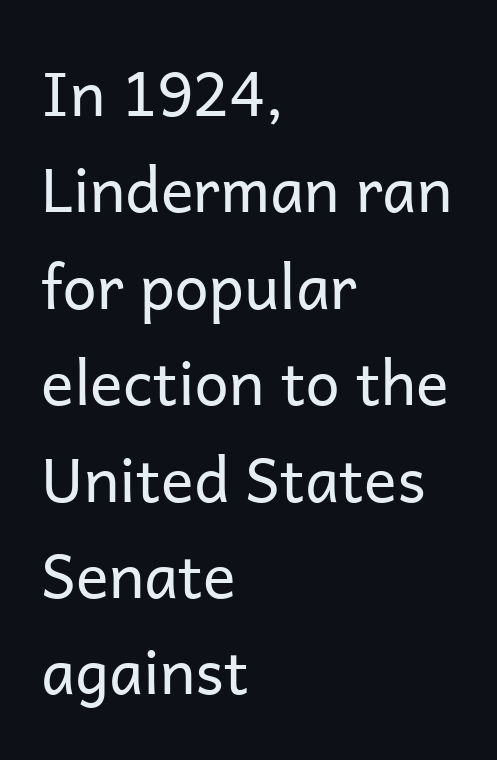
The font's upright variant was chosen for this text. Font category for this specimen: sans-serif. Characters follow at the spacing the type designer built in. Anything drawn beneath the words? Only blank space.
